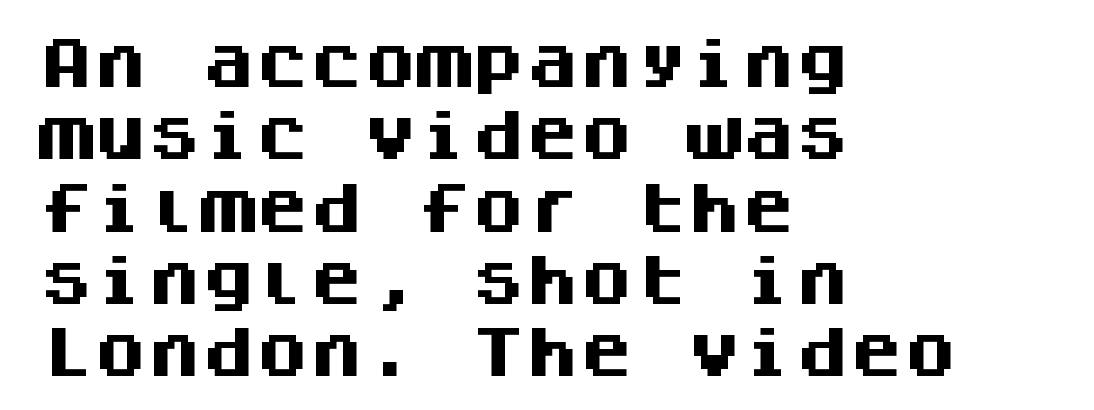
{"serif": "no", "italic": "no", "bold": "yes", "weight": "heavy", "width": "normal", "stroke_contrast": "medium", "x_height": "large", "monospaced": "yes", "underline": "no", "align": "left", "line_spacing": "normal", "line_spacing_ratio": 1.34, "letter_spacing": "normal", "letter_spacing_em": 0.0, "glyph_px": 54}
